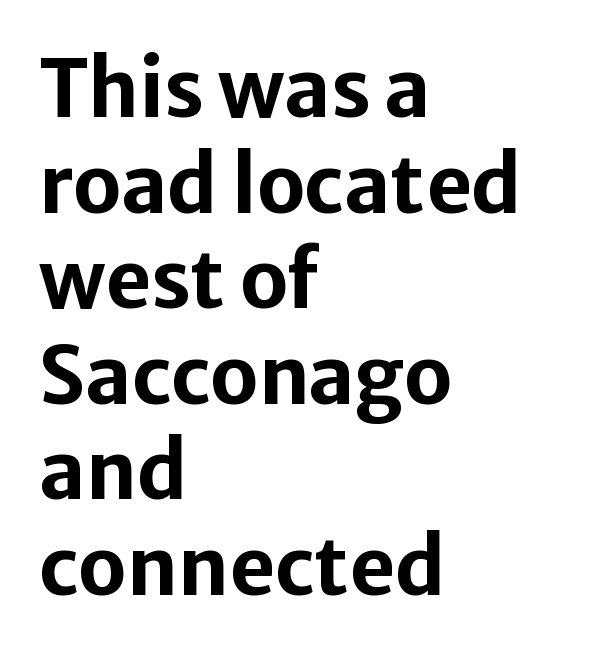
{"serif": "no", "italic": "no", "bold": "yes", "weight": "bold", "width": "normal", "stroke_contrast": "low", "x_height": "medium", "monospaced": "no", "underline": "no", "align": "left", "line_spacing_ratio": 1.21, "letter_spacing": "normal", "letter_spacing_em": 0.0, "glyph_px": 79}
